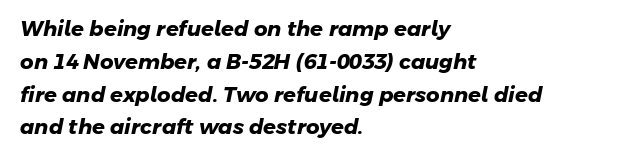
The image shows 21 px bold type; set left-aligned, normal line spacing (1.56x), normal letter spacing, not underlined.
